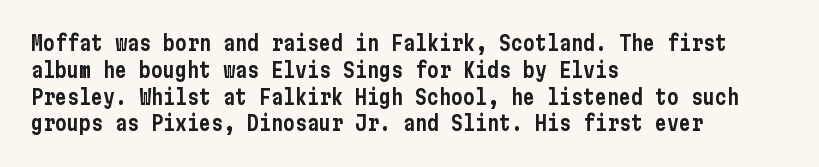
The image shows 20 px text type, upright; set left-aligned, normal line spacing (1.34x), normal letter spacing, not underlined.
